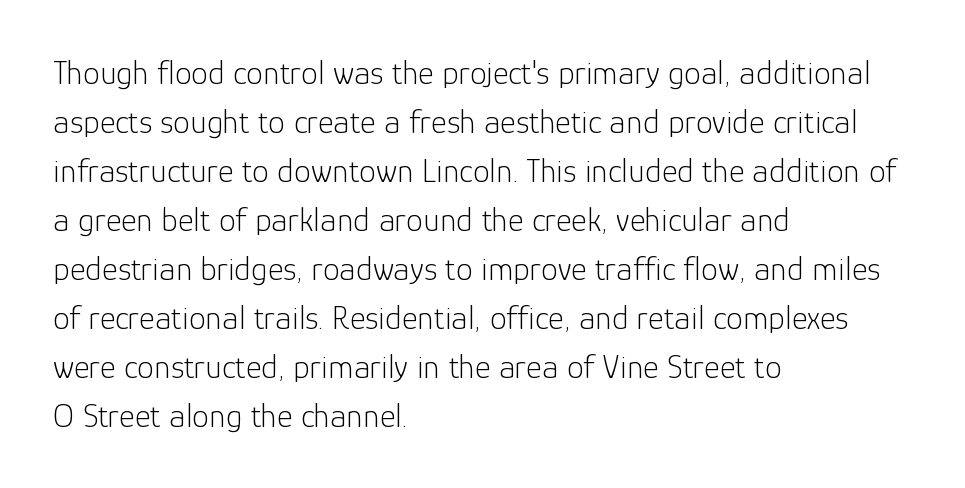
{"serif": "no", "italic": "no", "bold": "no", "weight": "light", "width": "normal", "stroke_contrast": "low", "x_height": "medium", "monospaced": "no", "underline": "no", "align": "left", "line_spacing": "normal", "line_spacing_ratio": 1.44, "letter_spacing": "normal", "letter_spacing_em": 0.0, "glyph_px": 34}
